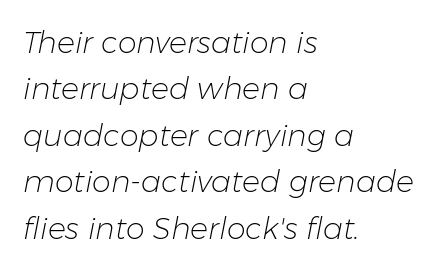
The image shows 30 px light type, italic (leaning right); set left-aligned, normal line spacing (1.55x), normal letter spacing, not underlined; low stroke contrast and a medium x-height.
